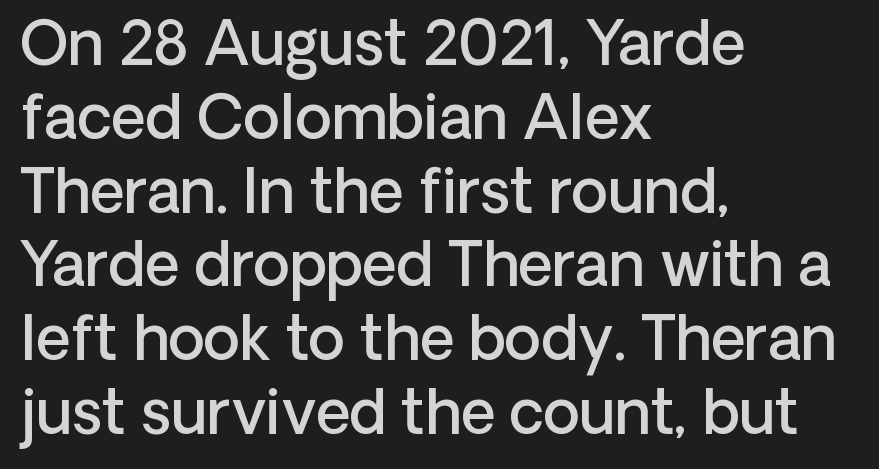
The image shows 60 px semibold sans-serif type, upright; set left-aligned, line spacing 1.23x, normal letter spacing, not underlined; low stroke contrast and a medium x-height.
